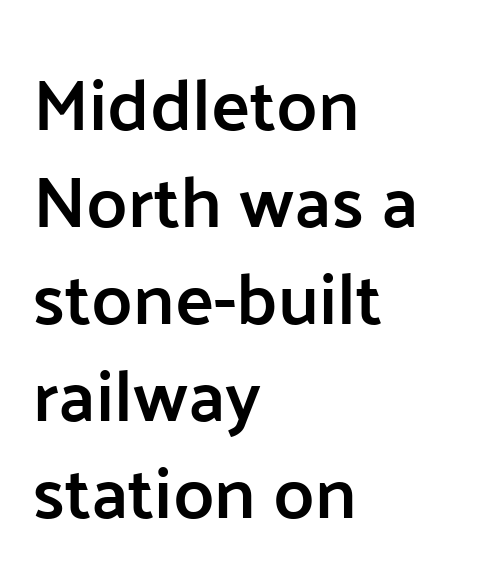
Q: Is the text bold? A: Semi-bold.
Q: Is the text italic (slanted)? A: No, it is upright.
Q: Is the typeface a serif or a sans-serif typeface? A: Sans-serif.
Q: Is the text underlined? A: No.
Q: How is the paragraph aligned? A: Left-aligned.
Q: Is the spacing between letters normal or unusually wide? A: Normal.
Q: Is the spacing between lines tight, normal or loose? A: Normal.
Q: Width (condensed, normal, or wide)? A: Normal.
Q: Stroke contrast? A: Low.
Q: x-height? A: Medium.
Q: Monospaced? A: No.
